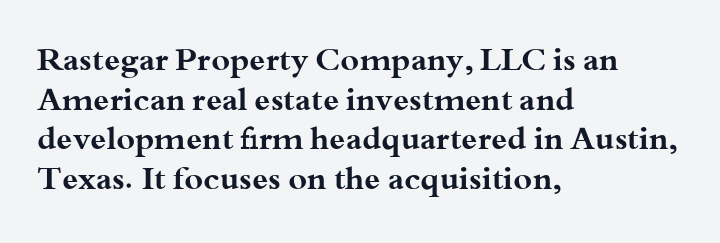
The image shows 32 px bold, wide serif type, upright; set left-aligned, line spacing 1.24x, normal letter spacing, not underlined; medium stroke contrast and a small x-height.
